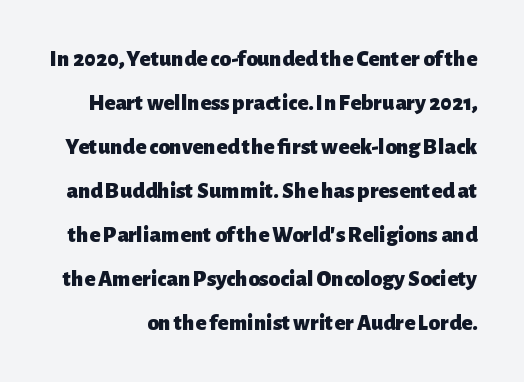
Q: Is the text bold? A: Yes.
Q: Is the text italic (slanted)? A: No, it is upright.
Q: Is the text underlined? A: No.
Q: Is the spacing between letters normal or unusually wide? A: Normal.
Q: Is the spacing between lines tight, normal or loose? A: Loose.
